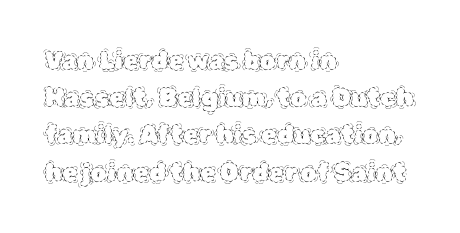
Each new line begins a customary step beneath the previous one. In CSS terms this would be text-align: left. Every character sits straight up, as roman type does. Inter-character spacing is left at the font's built-in metrics.
